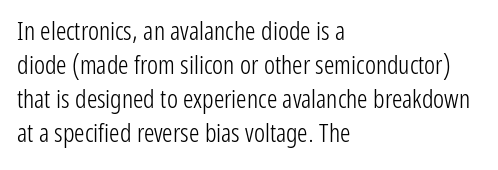
The image shows 26 px text type, upright; set left-aligned, normal line spacing (1.31x), normal letter spacing, not underlined.
